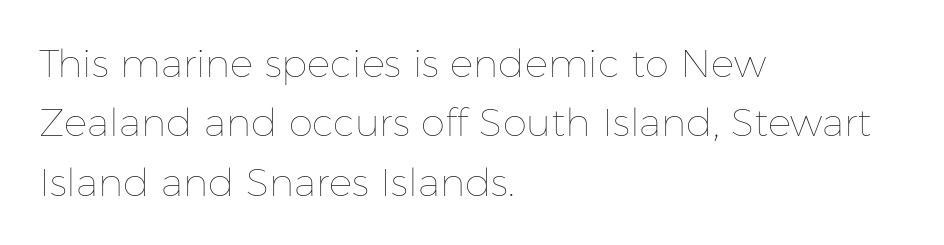
Italic: no, the glyphs are upright roman. Leading matches the norm, producing a regular column. Default kerning and tracking; the words read as compact shapes. Proportional: the letters do not fall into vertical columns. Beneath every word, the page is bare. One-word summary of the alignment: left.
